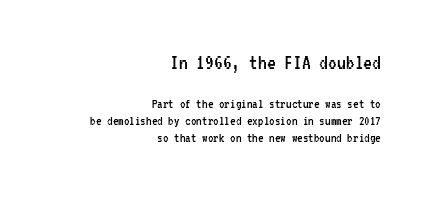
The ragged edge is on the left, which tells us the setting is flush right. Heaviness? Minimal to ordinary, like unemphasized prose. Larger block? The one above; the one below is distinctly smaller. The face used here is rendered with its standard letterfit. Check the space under the baseline: it is left empty.
